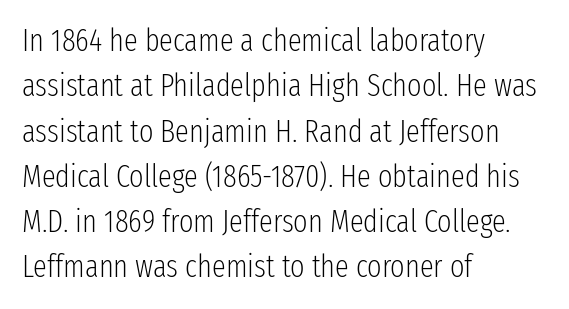
{"serif": "no", "italic": "no", "bold": "no", "weight": "light", "width": "condensed", "stroke_contrast": "low", "x_height": "medium", "monospaced": "no", "underline": "no", "align": "left", "line_spacing": "normal", "line_spacing_ratio": 1.46, "letter_spacing": "normal", "letter_spacing_em": 0.0, "glyph_px": 31}
